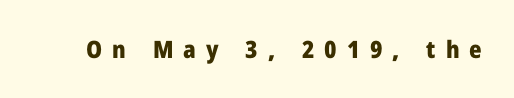
The image shows 24 px bold type, upright; set unusually wide letter spacing (+0.42 em), not underlined.
